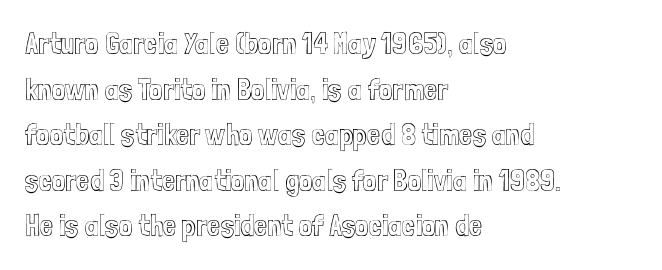
The image shows 30 px condensed type, upright; set left-aligned, normal line spacing (1.52x), normal letter spacing, not underlined; a medium x-height.
